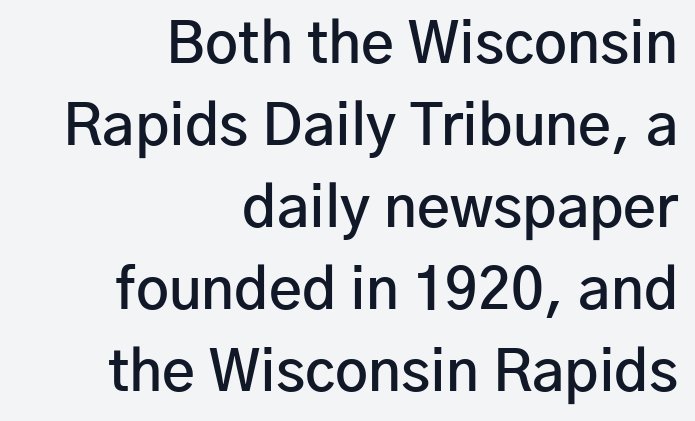
Varying glyph widths throughout — classic text-font behaviour. Underline: absent. Compared with typical body copy, the letter spacing here is the same. Every character sits straight up, as roman type does. Weight check: semibold — heavier than regular, not quite bold.
